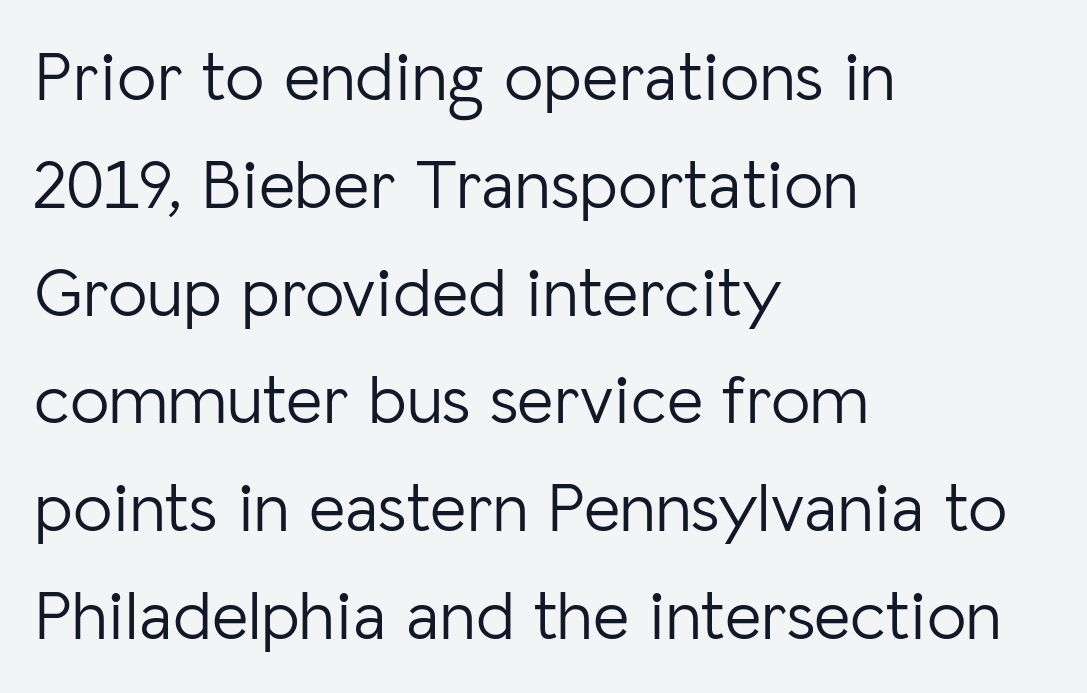
The image shows 70 px light sans-serif type, upright; set left-aligned, normal line spacing (1.54x), normal letter spacing, not underlined; low stroke contrast and a medium x-height.
